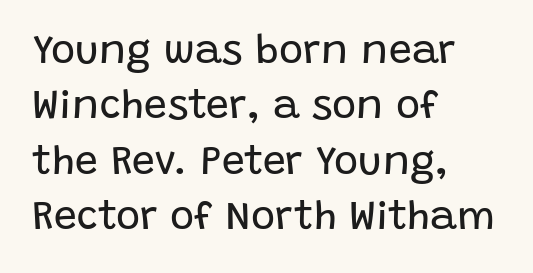
The image shows 41 px regular-weight sans-serif type, upright; set left-aligned, normal line spacing (1.35x), normal letter spacing, not underlined; low stroke contrast and a large x-height.
